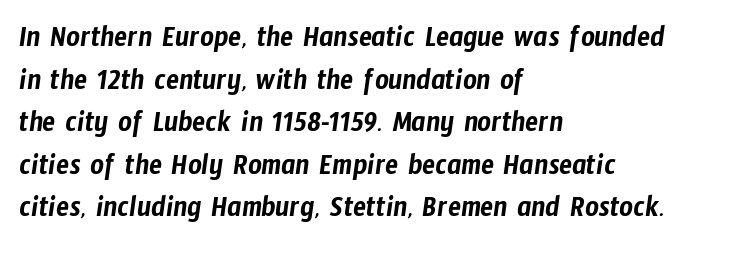
Nothing unusual about the tracking: characters are spaced as the font intends. A classic flush-left, rag-right setting is used for this passage. Think of a printed novel: that variable character pitch is what you see here. Baseline-to-baseline distance is the conventional proportion of letter height. This sample uses a sans-serif face.
